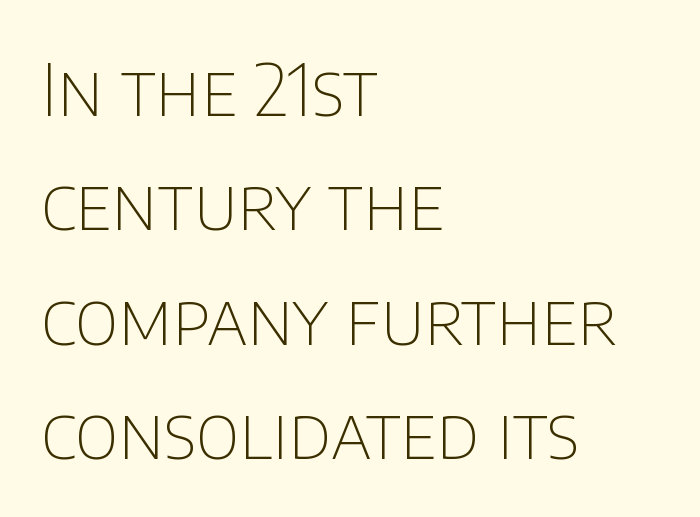
{"serif": "no", "italic": "no", "bold": "no", "weight": "thin", "width": "normal", "stroke_contrast": "low", "x_height": "large", "monospaced": "no", "underline": "no", "align": "left", "line_spacing": "normal", "line_spacing_ratio": 1.59, "letter_spacing": "normal", "letter_spacing_em": 0.0, "glyph_px": 72}
